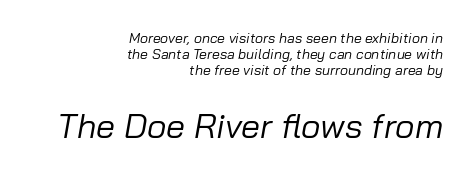
The image shows 34 px regular-weight type, italic (leaning right); set right-aligned, tight line spacing (1.13x), normal letter spacing, not underlined; the second (bottom) block is 2.43x larger; low stroke contrast and a medium x-height.
